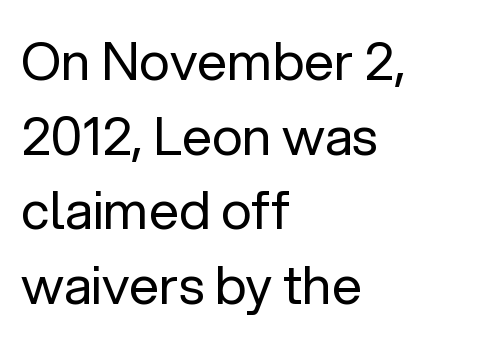
Q: Is the text bold? A: No.
Q: Is the text italic (slanted)? A: No, it is upright.
Q: Is the typeface a serif or a sans-serif typeface? A: Sans-serif.
Q: Is the text underlined? A: No.
Q: How is the paragraph aligned? A: Left-aligned.
Q: Is the spacing between letters normal or unusually wide? A: Normal.
Q: Is the spacing between lines tight, normal or loose? A: Normal.
Q: Width (condensed, normal, or wide)? A: Normal.
Q: Stroke contrast? A: Low.
Q: x-height? A: Medium.
Q: Monospaced? A: No.
